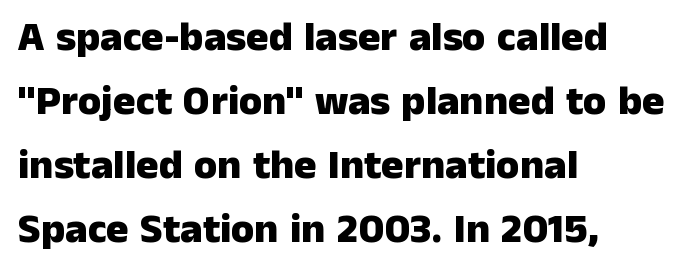
Here the designer chose a conventional face with non-uniform glyph widths. Caption: bold face, heavy strokes. Rendered with straight, roman letterforms. Unlike a traditional serif, this face leaves its strokes unadorned. Just letters on the line, the space beneath them empty.
